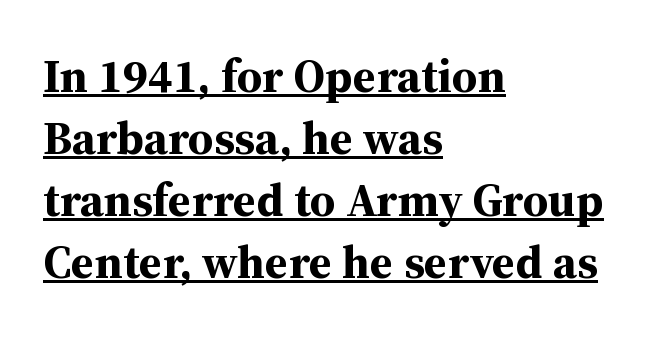
Look at the tracking — it's just the regular setting, nothing added. Looks like regular typesetting: each glyph gets only the width it needs. The line-height multiplier appears to be the usual default. You can tell it's not italic because the verticals are truly vertical. The lines in this sample share a left origin and differ only in where they stop.
